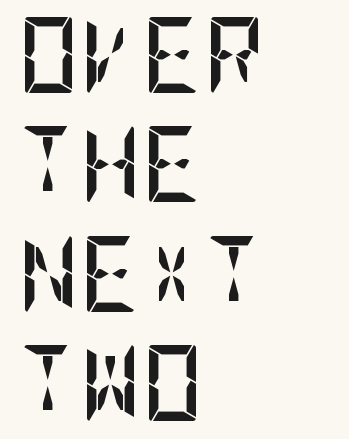
{"serif": "no", "italic": "no", "bold": "yes", "weight": "semibold", "width": "condensed", "stroke_contrast": "low", "x_height": "large", "underline": "no", "align": "left", "line_spacing": "normal", "line_spacing_ratio": 1.44, "letter_spacing": "normal", "letter_spacing_em": 0.0, "glyph_px": 76}
